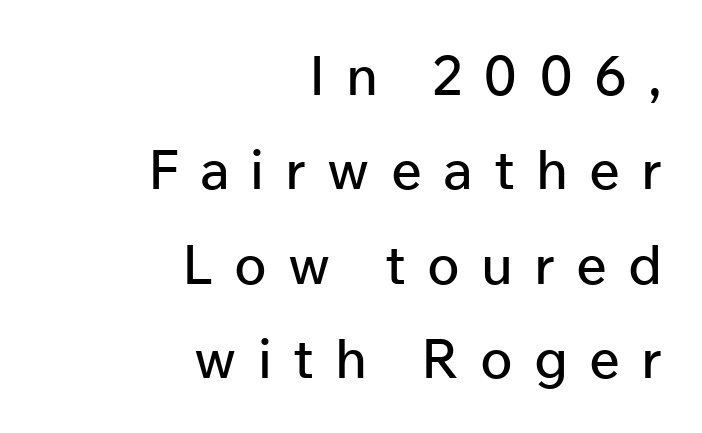
Q: Is the text italic (slanted)? A: No, it is upright.
Q: Is the typeface a serif or a sans-serif typeface? A: Sans-serif.
Q: Is the text underlined? A: No.
Q: How is the paragraph aligned? A: Right-aligned.
Q: Is the spacing between letters normal or unusually wide? A: Unusually wide.
Q: Width (condensed, normal, or wide)? A: Normal.
Q: Stroke contrast? A: Low.
Q: x-height? A: Medium.
Q: Monospaced? A: No.
